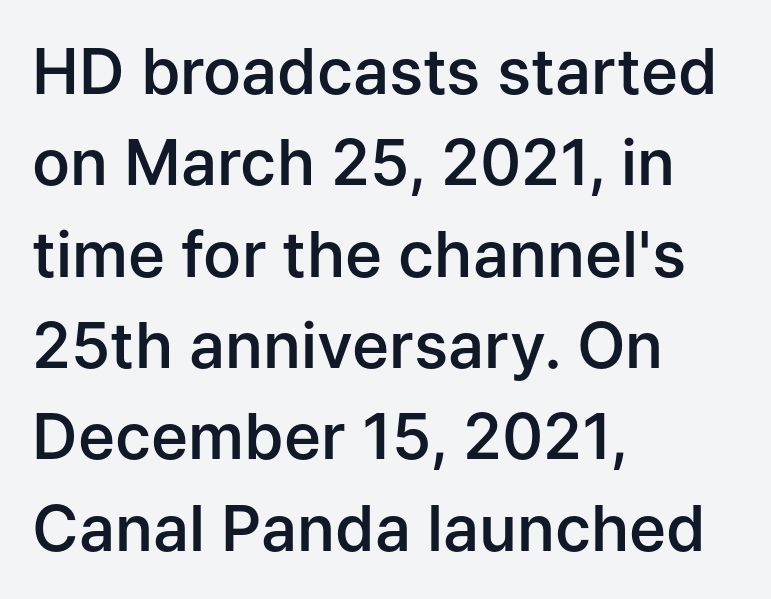
A roman cut, with each character standing at attention. Words appear dense and cohesive because spacing is normal. Moderately thickened strokes mark this as semibold type. The strip under each line holds only bare page. The letters advance in unequal steps, a hallmark of proportional type. Reading down the block, your eye returns to a fixed left position each line.
